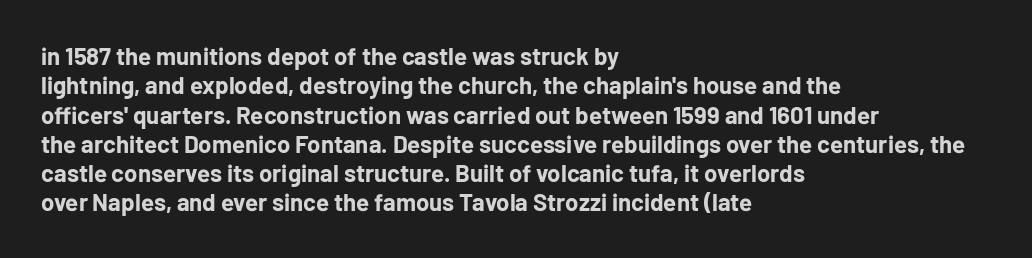
Q: Is the text bold? A: Yes.
Q: Is the text italic (slanted)? A: No, it is upright.
Q: Is the text underlined? A: No.
Q: How is the paragraph aligned? A: Left-aligned.
Q: Is the spacing between letters normal or unusually wide? A: Normal.
